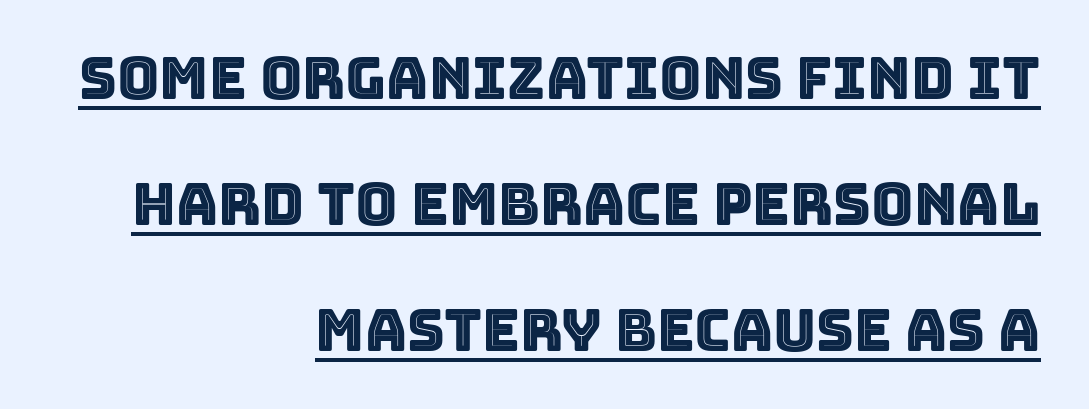
{"italic": "no", "width": "normal", "x_height": "large", "monospaced": "no", "underline": "yes", "align": "right", "line_spacing": "loose", "line_spacing_ratio": 2.17, "letter_spacing": "normal", "letter_spacing_em": 0.0, "glyph_px": 58}
